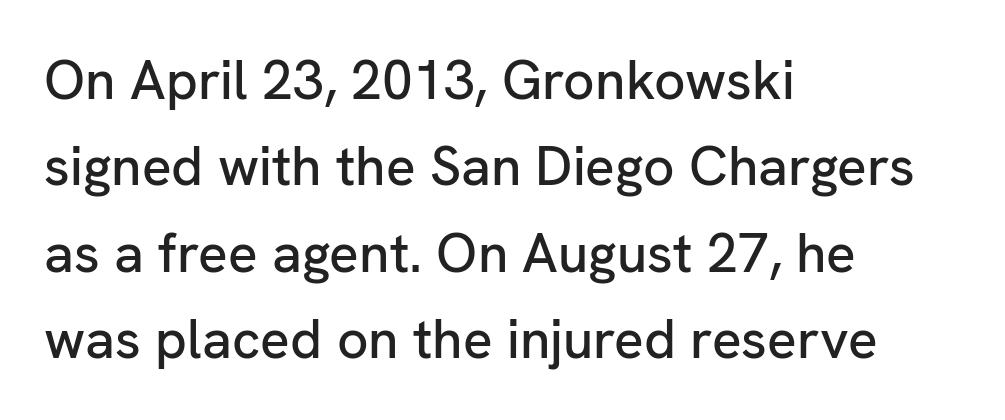
Words appear dense and cohesive because spacing is normal. Each new line begins a customary step beneath the previous one. Look at the bottom of the vertical strokes: they stop flat, with no serifs. The axis of the letterforms is exactly vertical. Descenders are the only things crossing below the line.
